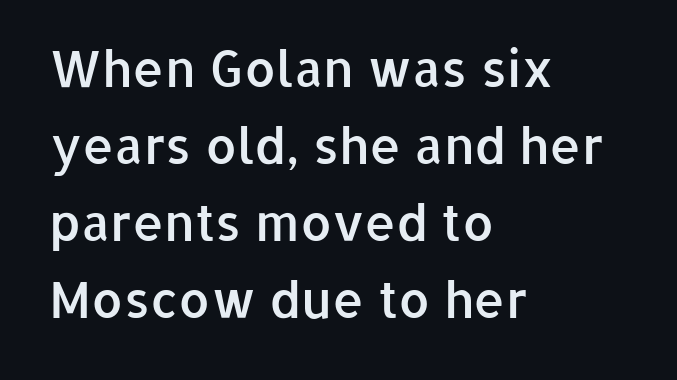
Q: Is the text bold? A: Semi-bold.
Q: Is the text italic (slanted)? A: No, it is upright.
Q: Is the typeface a serif or a sans-serif typeface? A: Sans-serif.
Q: Is the text underlined? A: No.
Q: How is the paragraph aligned? A: Left-aligned.
Q: Is the spacing between letters normal or unusually wide? A: Normal.
Q: Is the spacing between lines tight, normal or loose? A: Normal.
Q: Width (condensed, normal, or wide)? A: Normal.
Q: Stroke contrast? A: Low.
Q: x-height? A: Medium.
Q: Monospaced? A: No.
